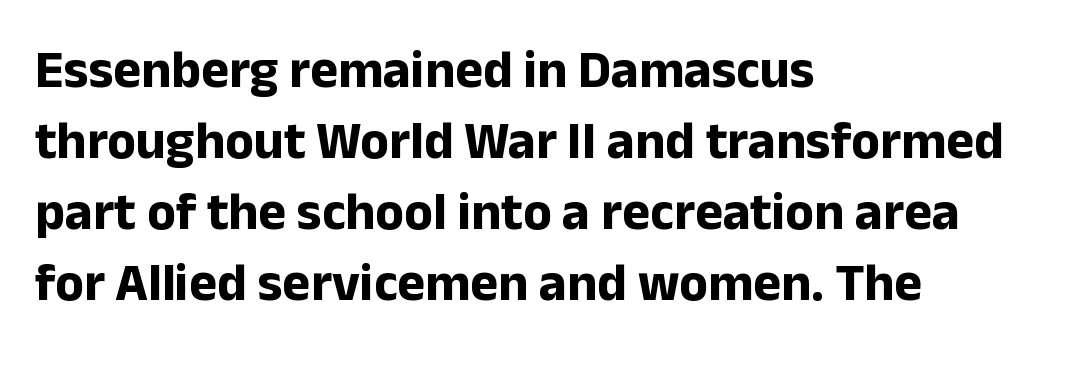
{"serif": "no", "italic": "no", "bold": "yes", "weight": "bold", "width": "normal", "stroke_contrast": "low", "x_height": "medium", "monospaced": "no", "underline": "no", "align": "left", "line_spacing": "normal", "line_spacing_ratio": 1.34, "letter_spacing": "normal", "letter_spacing_em": 0.0, "glyph_px": 53}
